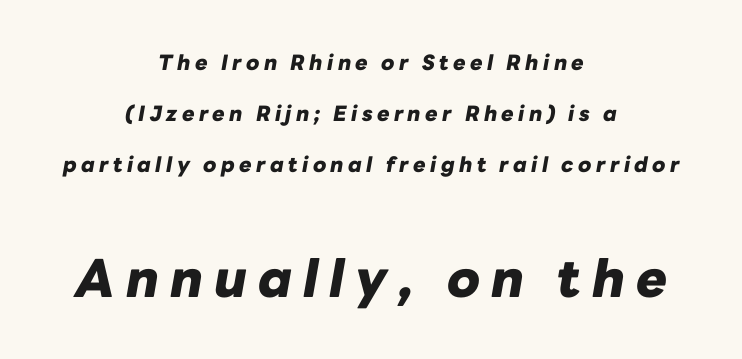
The image shows 52 px heavy type, italic (leaning right); set centered, loose line spacing (2.43x), unusually wide letter spacing (+0.21 em), not underlined; the second (bottom) block is 2.48x larger; low stroke contrast and a medium x-height.
